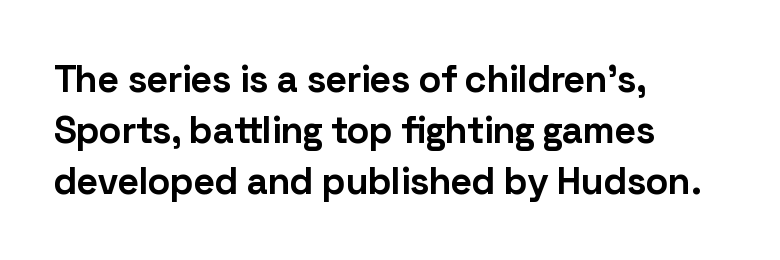
The text was rendered using a sans face with plain stroke endings. The lines sit at an ordinary, default distance from one another. Glance below the letters and you will spot only blank space. Its strokes are broad and dark, the hallmark of bold type.
